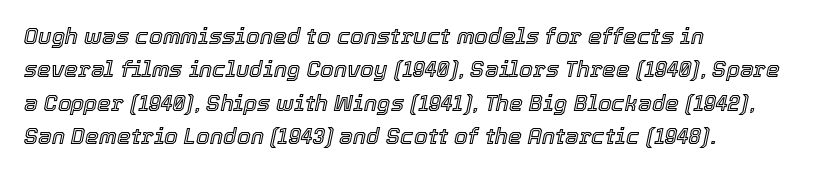
The space beneath each line is pristine and unruled. Does extra space separate the letters? No, they use regular spacing. A student would call this left alignment; a typographer would say flush left, rag right. Regarding leading, the lines here are spaced in the standard way.
